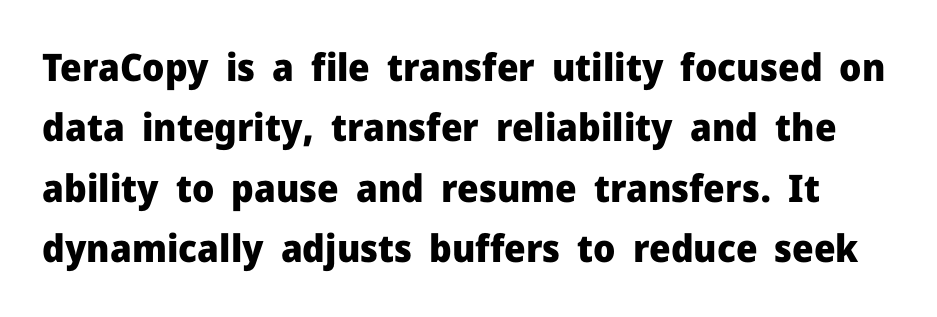
Designer's note — italics off, roman on. Leading matches the norm, producing a regular column. Are there feet on the stems? There aren't — it's a sans. Spacing between characters is what you'd get straight out of the box. The glyphs are unaccompanied by any horizontal stroke below them. Set as a true bold cut, around the 700 mark.
